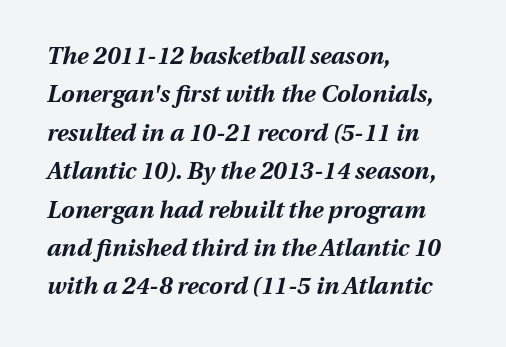
{"italic": "yes", "lean": "right", "slant_degrees": 13, "bold": "yes", "underline": "no", "align": "left", "line_spacing": "normal", "line_spacing_ratio": 1.6, "letter_spacing": "normal", "letter_spacing_em": 0.0, "glyph_px": 24}
